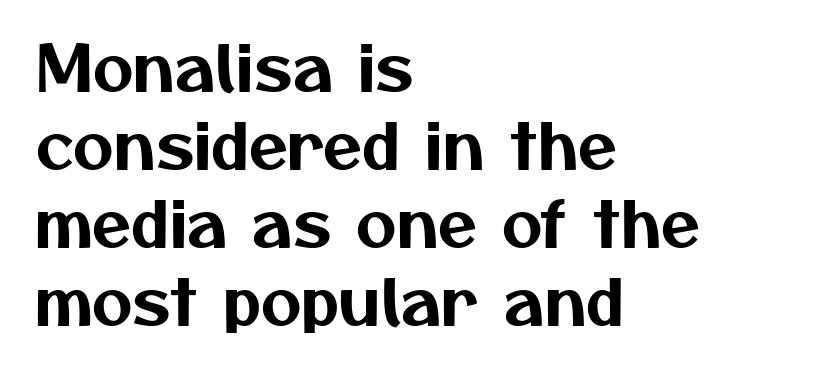
{"serif": "no", "width": "normal", "stroke_contrast": "medium", "x_height": "medium", "monospaced": "no", "underline": "no", "align": "left", "line_spacing_ratio": 1.24, "letter_spacing": "normal", "letter_spacing_em": 0.0, "glyph_px": 63}
